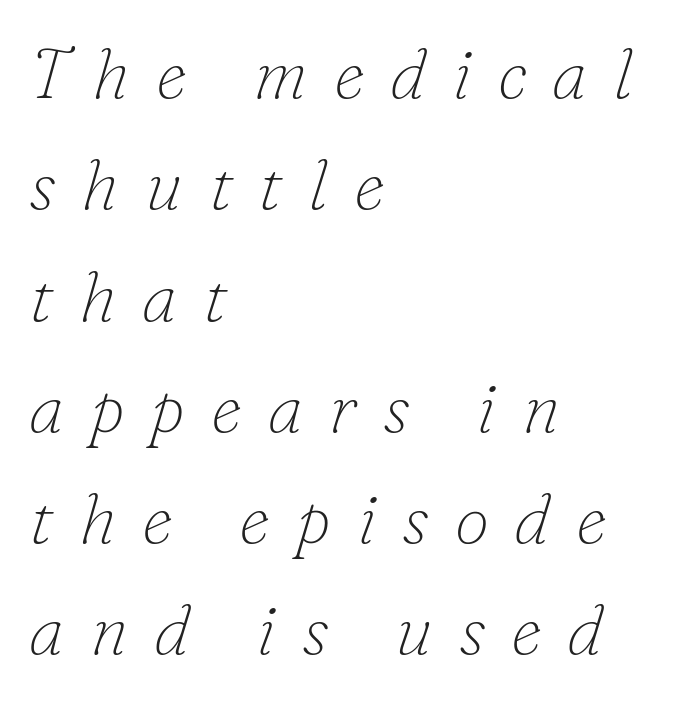
Q: Is the text bold? A: No.
Q: Is the text italic (slanted)? A: Yes, it leans right by about 16 degrees.
Q: Is the typeface a serif or a sans-serif typeface? A: Serif.
Q: Is the text underlined? A: No.
Q: How is the paragraph aligned? A: Left-aligned.
Q: Is the spacing between letters normal or unusually wide? A: Unusually wide.
Q: Is the spacing between lines tight, normal or loose? A: Normal.
Q: Width (condensed, normal, or wide)? A: Normal.
Q: Stroke contrast? A: Low.
Q: x-height? A: Small.
Q: Monospaced? A: No.
